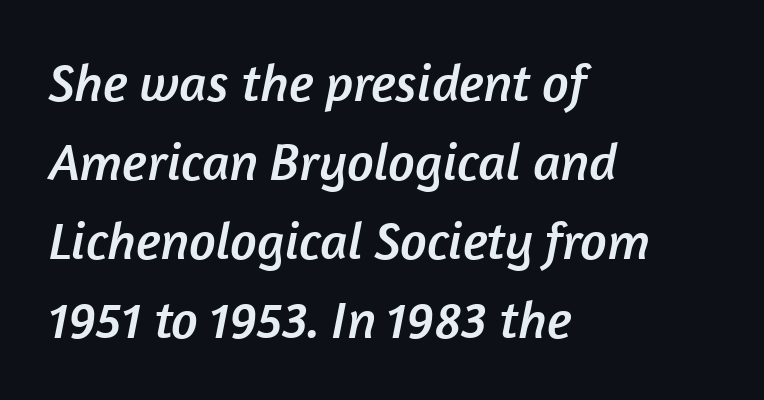
The image shows 53 px sans-serif type; set left-aligned, normal line spacing (1.49x), normal letter spacing, not underlined; low stroke contrast and a medium x-height.
